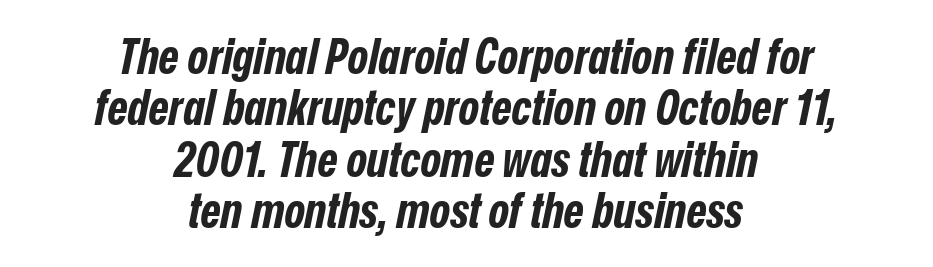
The image shows 49 px bold, condensed type, italic (leaning right); set centered, tight line spacing (1.05x), normal letter spacing, not underlined; low stroke contrast and a medium x-height.
